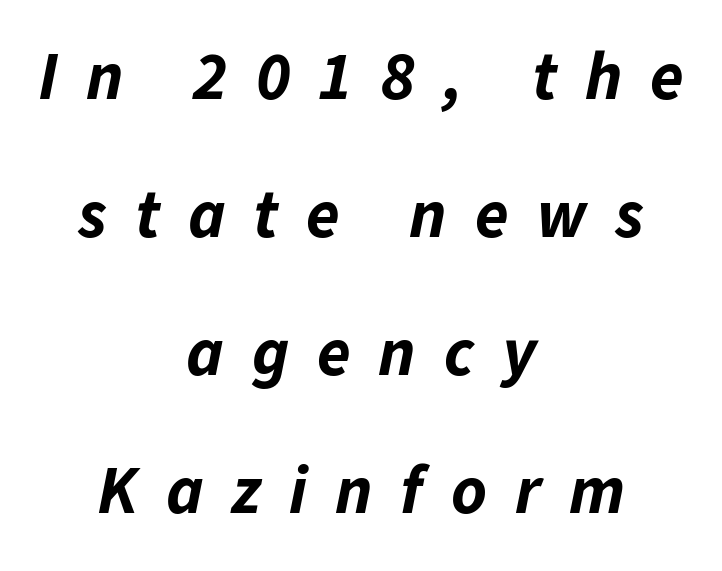
The whole block is typeset with a tilt. Where is the straight margin? There isn't one; the lines are centered. What stands out about the letter spacing? Its width — letters are far apart. The designer dialed line spacing up above the default.
